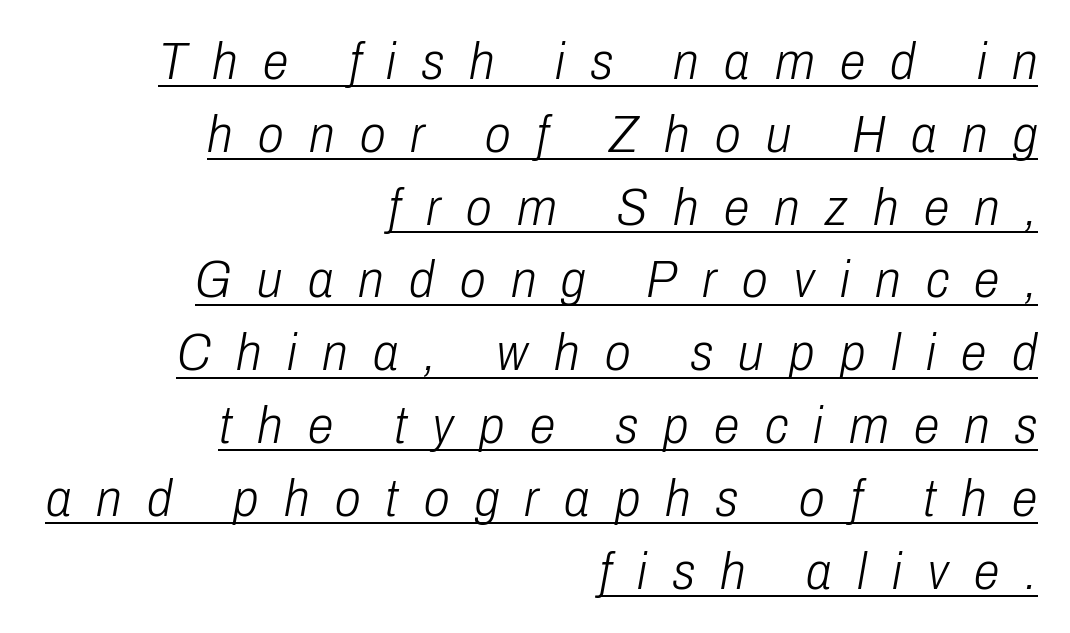
Look at the tracking — it's clearly loosened, letters drifting apart. Somebody hit Ctrl+U on this one — the words are underlined. Horizontal bands of white between lines are of average thickness. The face used here is proportionally spaced, like ordinary book or web type.
